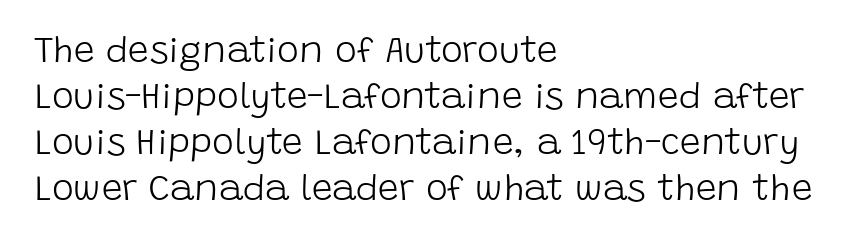
Characters follow at the spacing the type designer built in. The characters are drawn with everyday or finer stroke widths. The compositor pushed each line to the left boundary. You could not count columns in this text — the font is proportionally spaced.
